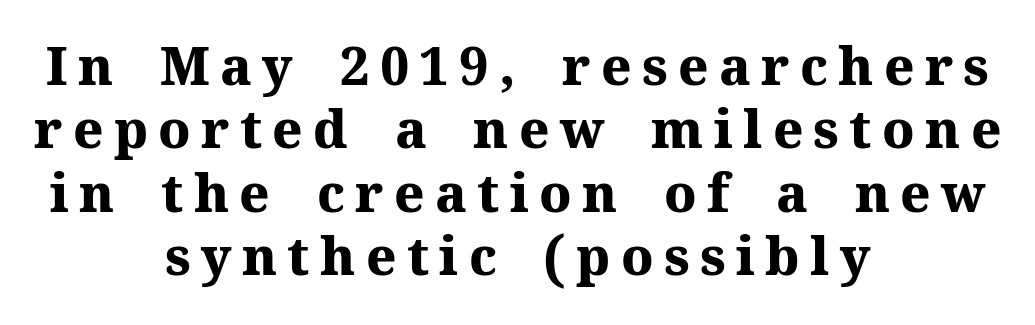
The image shows 52 px heavy serif type, upright; set centered, line spacing 1.22x, unusually wide letter spacing (+0.2 em), not underlined; medium stroke contrast and a medium x-height.
